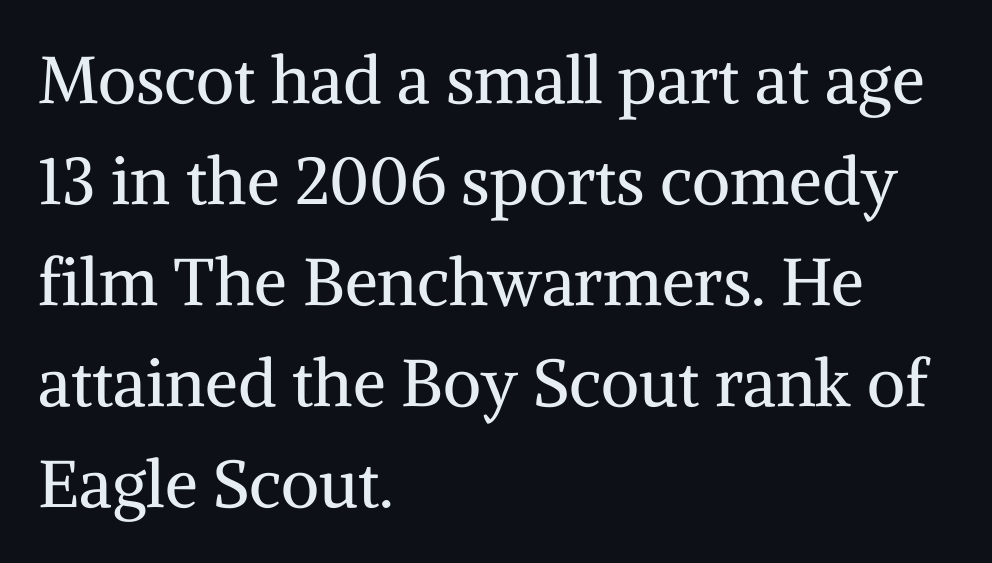
The image shows 66 px regular-weight serif type, upright; set left-aligned, normal line spacing (1.53x), normal letter spacing, not underlined; medium stroke contrast and a medium x-height.
